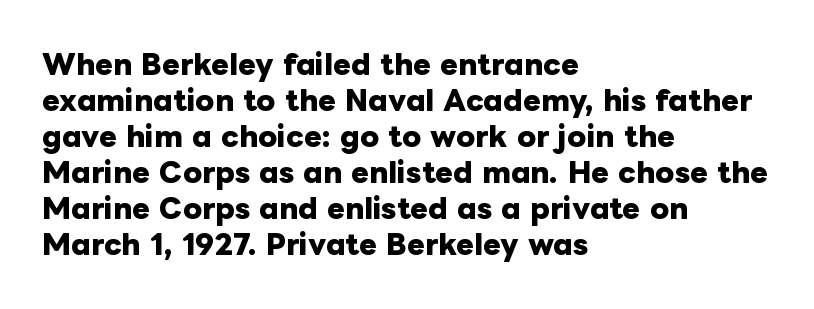
The image shows 27 px bold type, upright; set left-aligned, normal line spacing (1.33x), normal letter spacing, not underlined.
